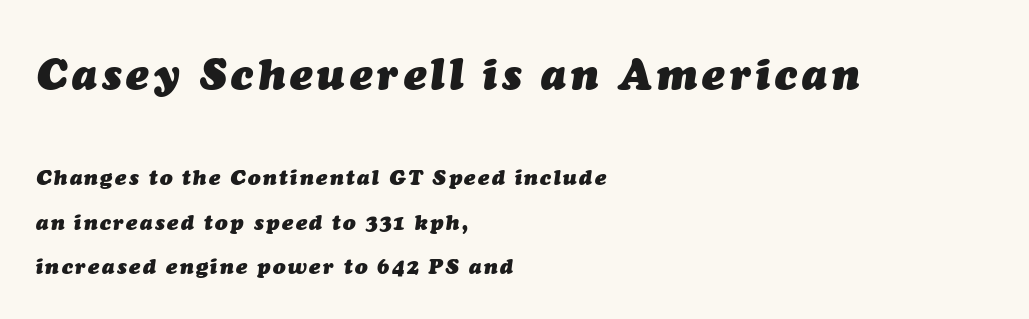
Set as a true bold cut, around the 700 mark. The font's italic variant was chosen for this text. Only glyphs here, with clear space below each row. Caption: upper text group enlarged, lower text group reduced. The rendering uses natural spacing where letterforms have individual widths. One glance says open: line gaps are wider than usual.
